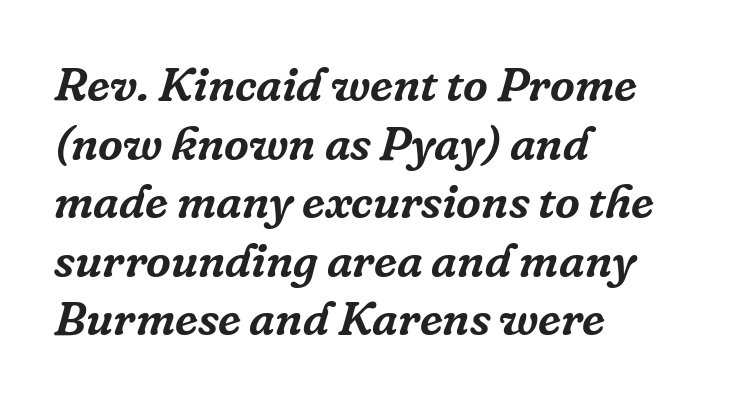
{"serif": "yes", "italic": "yes", "lean": "right", "slant_degrees": 16, "width": "normal", "stroke_contrast": "low", "x_height": "medium", "monospaced": "no", "underline": "no", "align": "left", "line_spacing_ratio": 1.22, "letter_spacing": "normal", "letter_spacing_em": 0.0, "glyph_px": 48}
